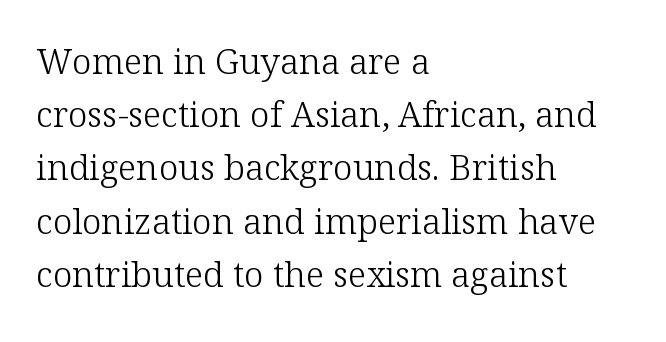
The image shows 35 px light serif type, upright; set left-aligned, normal line spacing (1.52x), normal letter spacing, not underlined; low stroke contrast and a medium x-height.
